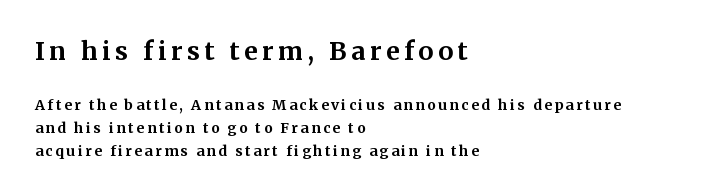
The image shows 25 px bold type, upright; set left-aligned, normal line spacing (1.64x), not underlined; the first (top) block is 1.79x larger.
